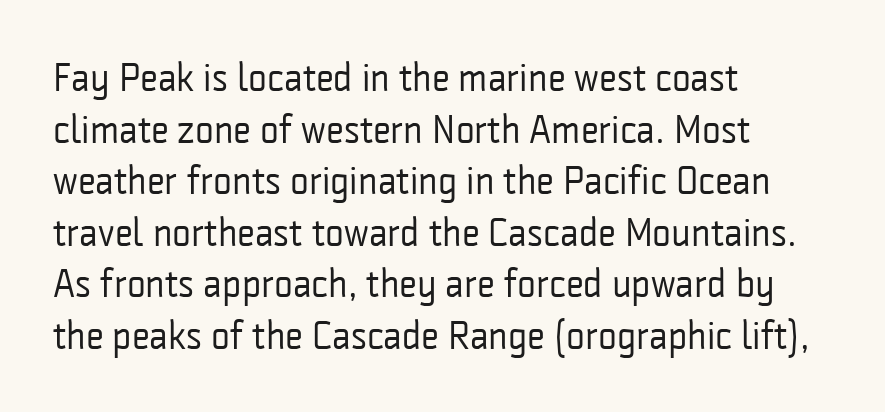
When letters stand straight like this, we call the style roman or upright. The passage shown is typeset with a sans-serif family. The rendering keeps characters at their native spacing. The paragraph has a hard left edge and a soft right edge. Spacing verdict: proportional, widths tailored to each character. A quiet, ordinary-to-light weight characterises the typeface.
